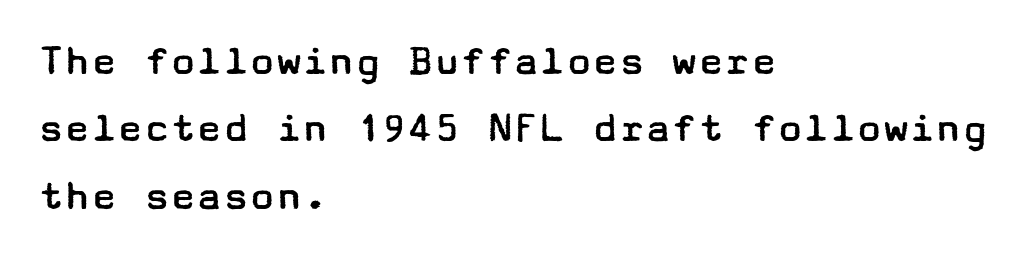
{"serif": "no", "italic": "no", "bold": "no", "weight": "regular", "width": "wide", "stroke_contrast": "low", "x_height": "medium", "underline": "no", "align": "left", "line_spacing": "normal", "line_spacing_ratio": 1.53, "letter_spacing": "normal", "letter_spacing_em": 0.0, "glyph_px": 44}
